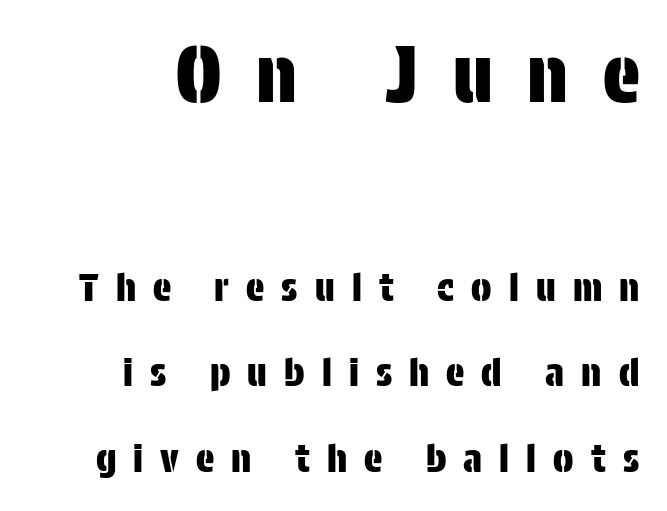
Q: Is the text italic (slanted)? A: No, it is upright.
Q: Is the typeface a serif or a sans-serif typeface? A: Sans-serif.
Q: Is the text underlined? A: No.
Q: How is the paragraph aligned? A: Right-aligned.
Q: Is the spacing between letters normal or unusually wide? A: Unusually wide.
Q: Is the spacing between lines tight, normal or loose? A: Loose.
Q: Which block of text is set in a larger size, the first (top) or the second (bottom)? A: The first (top) one.
Q: Width (condensed, normal, or wide)? A: Condensed.
Q: Stroke contrast? A: Low.
Q: x-height? A: Large.
Q: Monospaced? A: No.
